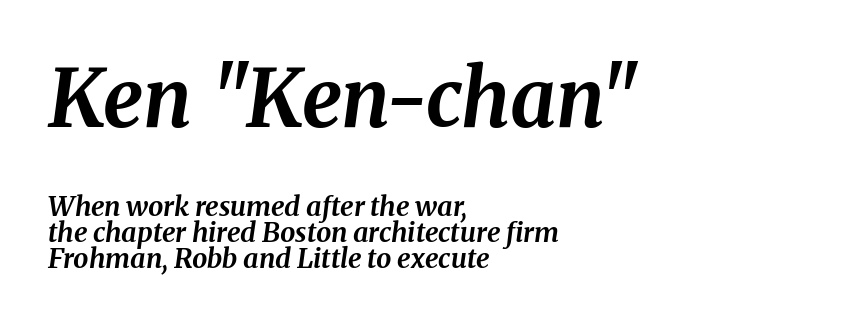
{"italic": "yes", "lean": "right", "slant_degrees": 8, "bold": "yes", "weight": "bold", "width": "normal", "stroke_contrast": "medium", "x_height": "medium", "monospaced": "no", "underline": "no", "align": "left", "line_spacing": "tight", "line_spacing_ratio": 0.96, "letter_spacing": "normal", "letter_spacing_em": 0.0, "larger_block": "first", "size_ratio": 2.96, "glyph_px": 80}
